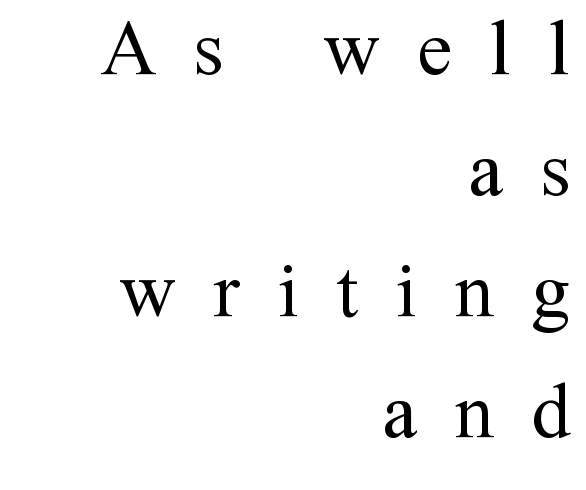
{"serif": "yes", "italic": "no", "bold": "no", "weight": "regular", "width": "normal", "stroke_contrast": "medium", "x_height": "medium", "monospaced": "no", "underline": "no", "align": "right", "line_spacing": "normal", "line_spacing_ratio": 1.55, "letter_spacing": "wide", "letter_spacing_em": 0.48, "glyph_px": 78}
